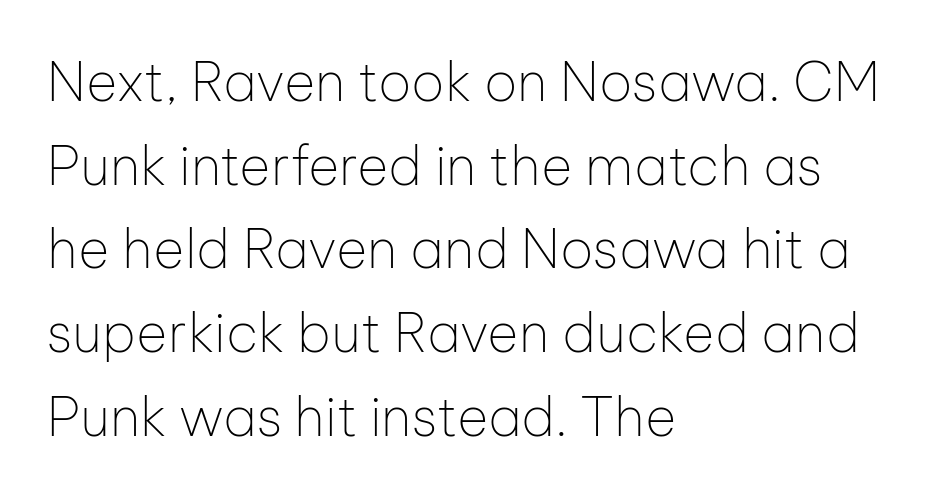
Q: Is the text bold? A: No.
Q: Is the text italic (slanted)? A: No, it is upright.
Q: Is the typeface a serif or a sans-serif typeface? A: Sans-serif.
Q: Is the text underlined? A: No.
Q: How is the paragraph aligned? A: Left-aligned.
Q: Is the spacing between letters normal or unusually wide? A: Normal.
Q: Is the spacing between lines tight, normal or loose? A: Normal.
Q: Width (condensed, normal, or wide)? A: Normal.
Q: Stroke contrast? A: Low.
Q: x-height? A: Medium.
Q: Monospaced? A: No.
